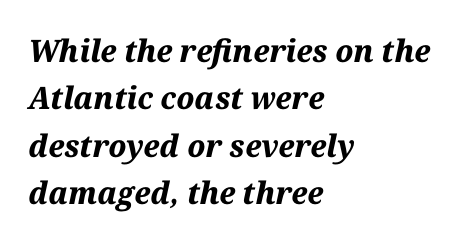
Q: Is the text bold? A: Yes.
Q: Is the text italic (slanted)? A: Yes, it leans right by about 12 degrees.
Q: Is the text underlined? A: No.
Q: How is the paragraph aligned? A: Left-aligned.
Q: Is the spacing between letters normal or unusually wide? A: Normal.
Q: Is the spacing between lines tight, normal or loose? A: Normal.
Q: Width (condensed, normal, or wide)? A: Normal.
Q: Stroke contrast? A: Medium.
Q: x-height? A: Medium.
Q: Monospaced? A: No.
